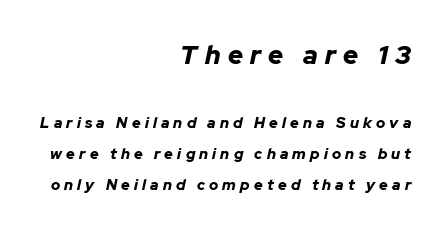
Characters are canted at an angle relative to the baseline's perpendicular. Just letters on the line, the space beneath them empty. The rendering uses a bold face; every stroke is thick and dark. Line ends are locked; line starts wander. The passage shown begins with its larger block and ends with its smaller one.
